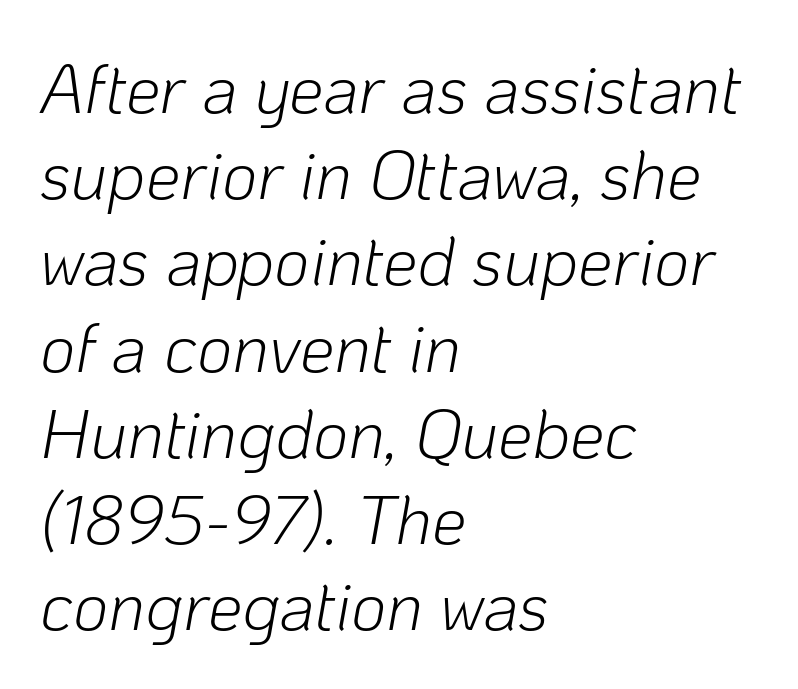
{"italic": "yes", "lean": "right", "slant_degrees": 10, "bold": "no", "weight": "light", "width": "normal", "stroke_contrast": "low", "x_height": "medium", "monospaced": "no", "underline": "no", "align": "left", "line_spacing": "normal", "line_spacing_ratio": 1.25, "letter_spacing": "normal", "letter_spacing_em": 0.0, "glyph_px": 69}
